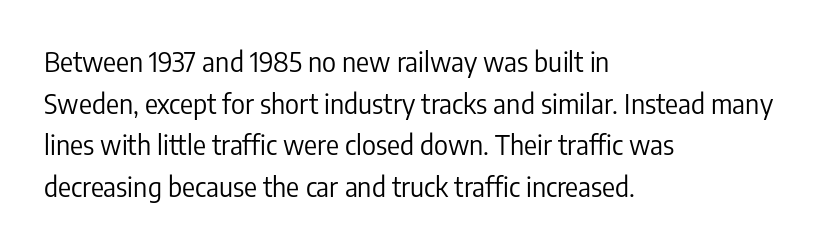
Q: Is the text bold? A: No.
Q: Is the text italic (slanted)? A: No, it is upright.
Q: Is the text underlined? A: No.
Q: How is the paragraph aligned? A: Left-aligned.
Q: Is the spacing between letters normal or unusually wide? A: Normal.
Q: Is the spacing between lines tight, normal or loose? A: Normal.
